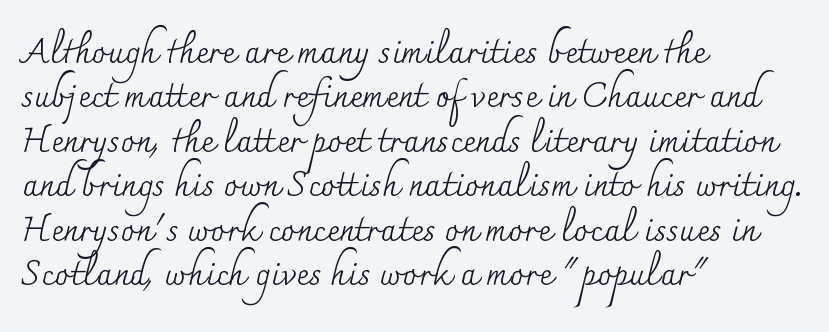
{"serif": "yes", "bold": "no", "weight": "regular", "width": "normal", "stroke_contrast": "medium", "x_height": "small", "monospaced": "no", "underline": "no", "align": "left", "line_spacing": "normal", "line_spacing_ratio": 1.27, "letter_spacing": "normal", "letter_spacing_em": 0.0, "glyph_px": 35}
